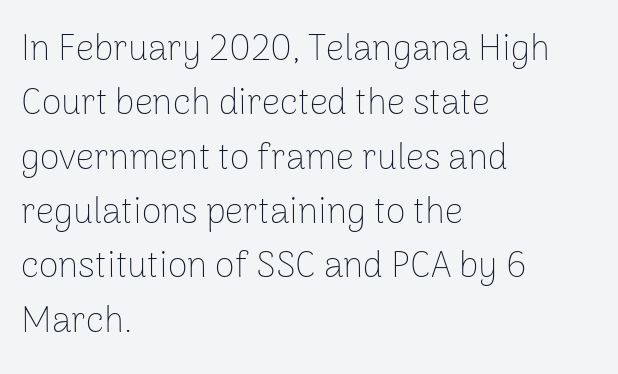
The image shows 36 px thin sans-serif type, upright; set left-aligned, normal line spacing (1.51x), normal letter spacing, not underlined; low stroke contrast and a medium x-height.
